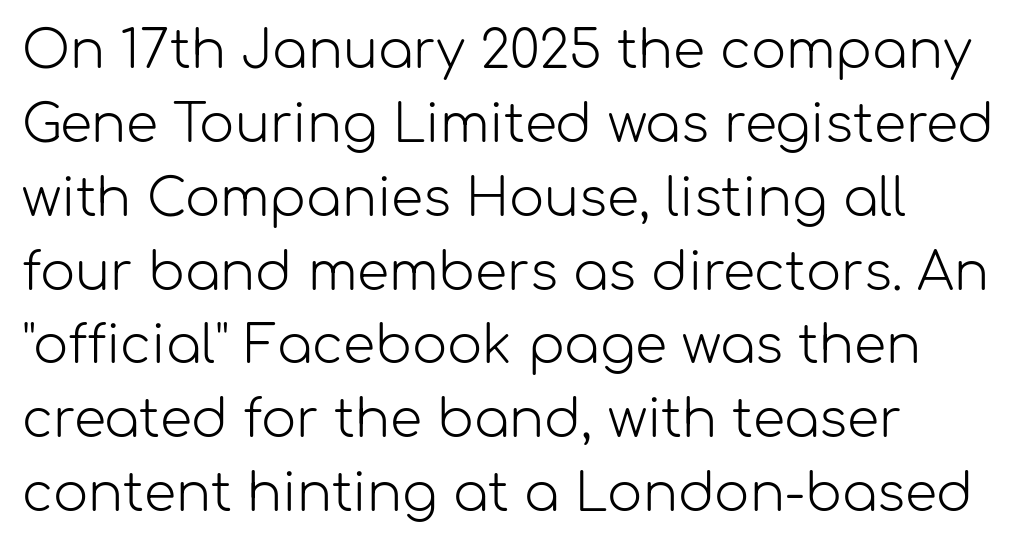
Q: Is the text bold? A: No.
Q: Is the text italic (slanted)? A: No, it is upright.
Q: Is the typeface a serif or a sans-serif typeface? A: Sans-serif.
Q: Is the text underlined? A: No.
Q: How is the paragraph aligned? A: Left-aligned.
Q: Is the spacing between letters normal or unusually wide? A: Normal.
Q: Is the spacing between lines tight, normal or loose? A: Normal.
Q: Width (condensed, normal, or wide)? A: Normal.
Q: Stroke contrast? A: Low.
Q: x-height? A: Medium.
Q: Monospaced? A: No.
